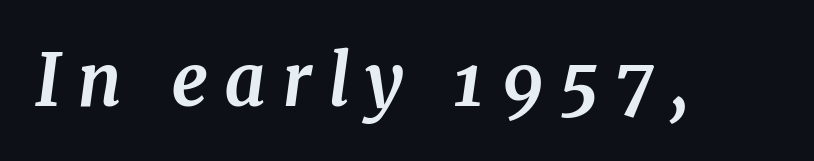
Q: Is the text bold? A: Yes.
Q: Is the text italic (slanted)? A: Yes, it leans right by about 7 degrees.
Q: Is the typeface a serif or a sans-serif typeface? A: Serif.
Q: Is the text underlined? A: No.
Q: Is the spacing between letters normal or unusually wide? A: Unusually wide.
Q: Width (condensed, normal, or wide)? A: Normal.
Q: Stroke contrast? A: Medium.
Q: x-height? A: Medium.
Q: Monospaced? A: No.
